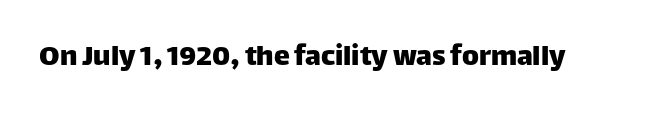
Q: Is the text italic (slanted)? A: No, it is upright.
Q: Is the typeface a serif or a sans-serif typeface? A: Sans-serif.
Q: Is the text underlined? A: No.
Q: Is the spacing between letters normal or unusually wide? A: Normal.
Q: Width (condensed, normal, or wide)? A: Normal.
Q: Stroke contrast? A: Low.
Q: x-height? A: Large.
Q: Monospaced? A: No.
